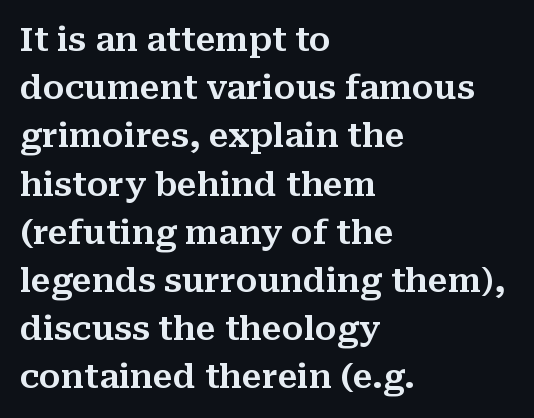
Look at the tracking — it's just the regular setting, nothing added. The rows are spaced the way most documents space them. The strip under each line holds only bare page. Character widths vary here, with narrow letters taking less room than wide ones. In terms of letterform style, serifs are clearly present.
